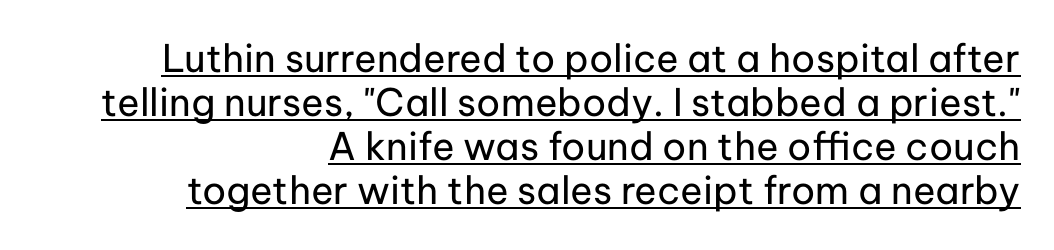
{"serif": "no", "italic": "no", "bold": "no", "weight": "regular", "width": "normal", "stroke_contrast": "low", "x_height": "medium", "monospaced": "no", "underline": "yes", "align": "right", "line_spacing_ratio": 1.16, "letter_spacing": "normal", "letter_spacing_em": 0.0, "glyph_px": 38}
